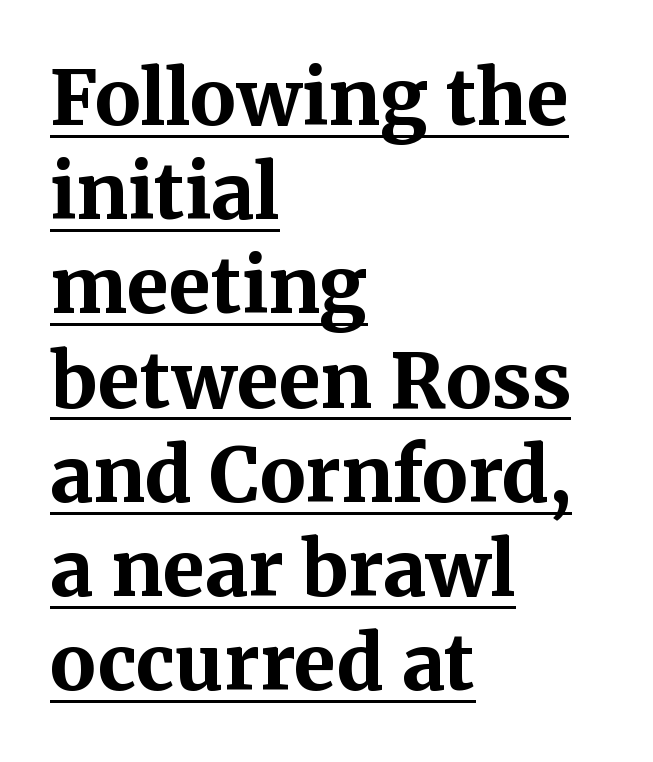
{"serif": "yes", "italic": "no", "bold": "yes", "weight": "bold", "width": "normal", "stroke_contrast": "medium", "x_height": "medium", "monospaced": "no", "underline": "yes", "align": "left", "line_spacing_ratio": 1.24, "letter_spacing": "normal", "letter_spacing_em": 0.0, "glyph_px": 76}
